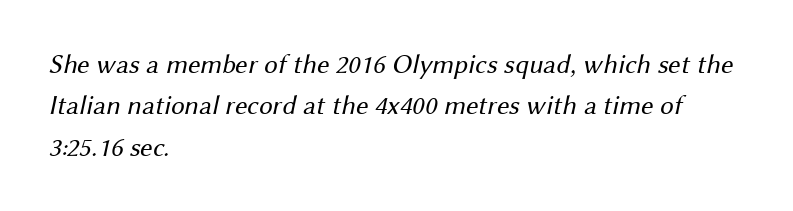
The face used here is rendered with its standard letterfit. Vertical stems look standard width or narrower in stroke. A normal amount of white space separates one row of letters from the next. Line starts are locked; line ends wander.
